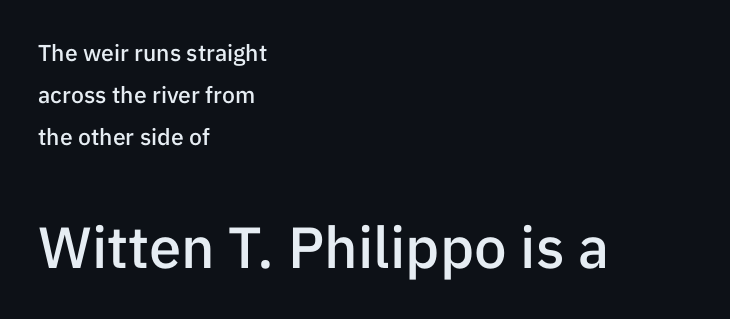
{"serif": "no", "italic": "no", "bold": "semi", "weight": "semibold", "width": "normal", "stroke_contrast": "low", "x_height": "medium", "monospaced": "no", "underline": "no", "align": "left", "line_spacing_ratio": 1.83, "letter_spacing": "normal", "letter_spacing_em": 0.0, "larger_block": "second", "size_ratio": 2.52, "glyph_px": 58}
